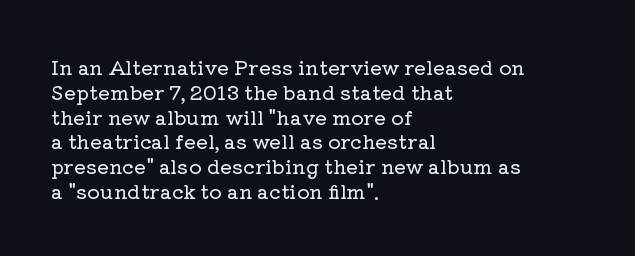
{"italic": "no", "underline": "no", "align": "left", "line_spacing_ratio": 1.24, "letter_spacing": "normal", "letter_spacing_em": 0.0, "glyph_px": 20}
